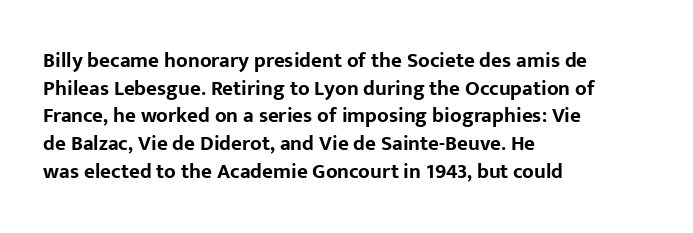
The image shows 21 px bold type, upright; set left-aligned, normal line spacing (1.32x), normal letter spacing, not underlined.
